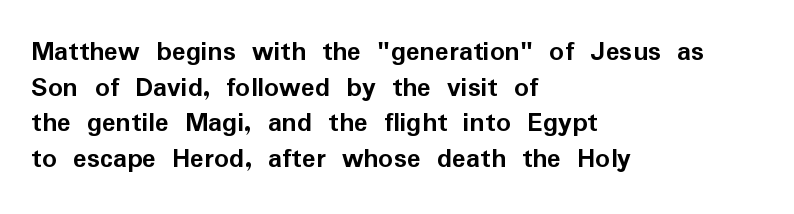
All the whitespace from short lines collects on the right. The typography opts for an upright posture over an oblique one. Heavy, bold letterforms. The horizontal fit of the characters is conventional and even. Descender tails drop into unmarked territory.
